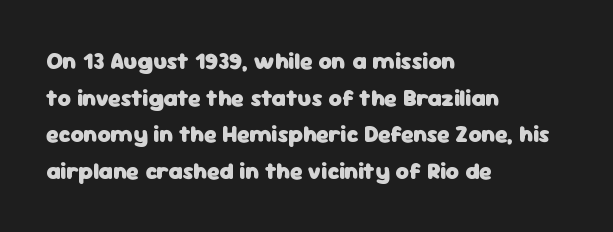
{"italic": "no", "bold": "yes", "underline": "no", "align": "left", "line_spacing": "normal", "line_spacing_ratio": 1.59, "letter_spacing": "normal", "letter_spacing_em": 0.0, "glyph_px": 23}
